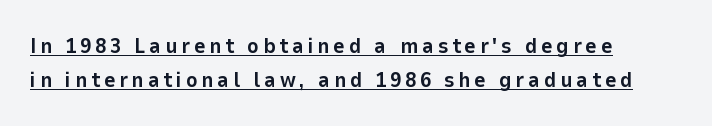
The lettering is marked with a stroke running underneath it. Visually the block forms a straight wall on the left and a jagged coastline on the right. The font is running at its bold setting. Interline gaps are of average width in this sample. Posture: straight, roman, zero tilt.
